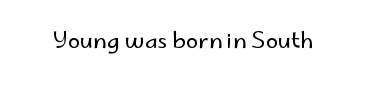
The image shows 22 px text type, upright; set normal letter spacing, not underlined.
